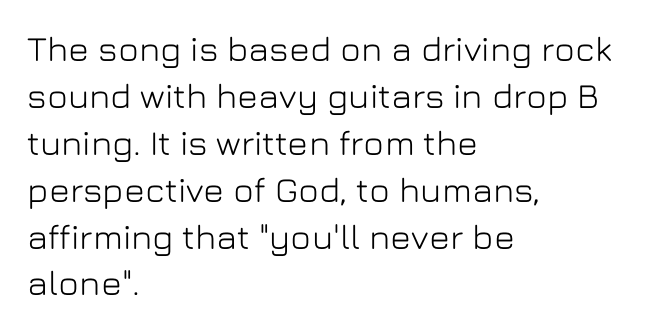
Q: Is the text italic (slanted)? A: No, it is upright.
Q: Is the typeface a serif or a sans-serif typeface? A: Sans-serif.
Q: Is the text underlined? A: No.
Q: How is the paragraph aligned? A: Left-aligned.
Q: Is the spacing between letters normal or unusually wide? A: Normal.
Q: Is the spacing between lines tight, normal or loose? A: Normal.
Q: Width (condensed, normal, or wide)? A: Normal.
Q: Stroke contrast? A: Low.
Q: x-height? A: Medium.
Q: Monospaced? A: No.
